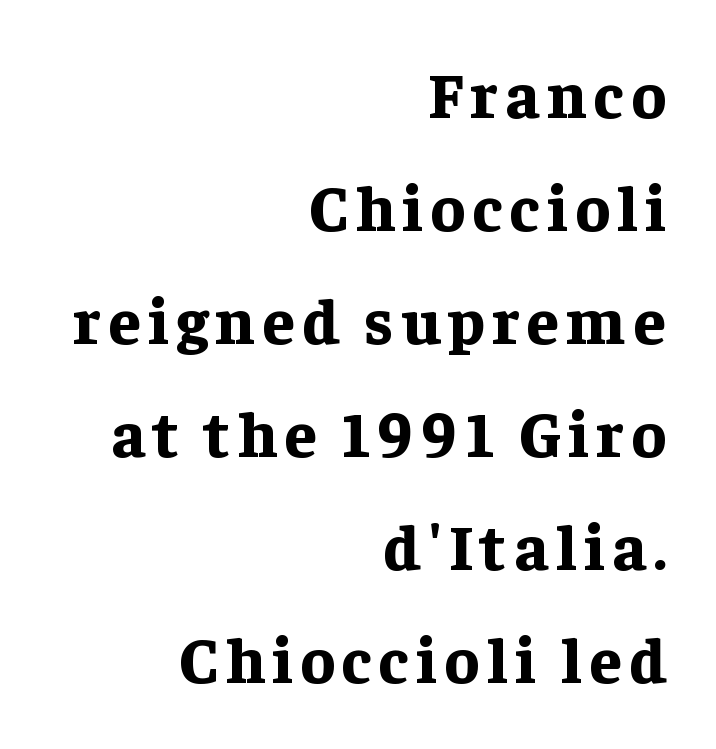
{"serif": "yes", "italic": "no", "bold": "yes", "weight": "bold", "width": "normal", "stroke_contrast": "low", "x_height": "medium", "monospaced": "no", "underline": "no", "align": "right", "line_spacing_ratio": 1.74, "glyph_px": 65}
